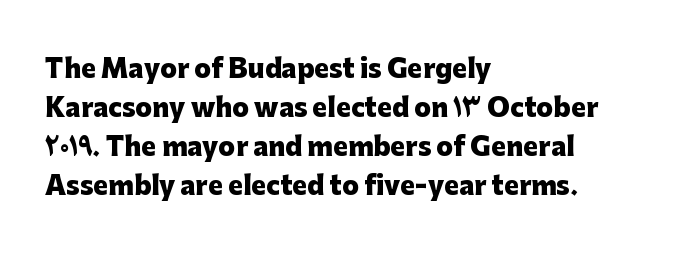
Vertical strokes here are truly vertical. In terms of letterspacing, this is plain default setting. This block has exactly the height ordinary leading produces. Pretty heavy lettering here — definitely bold.
